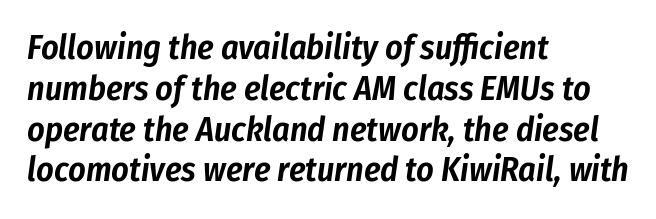
Looks like regular typesetting: each glyph gets only the width it needs. Does the copy run flush right? No — it runs flush left. Posture: slanted. Is the letter spacing exaggerated? No — it looks like the ordinary default. Just letters on the line, the space beneath them empty.
